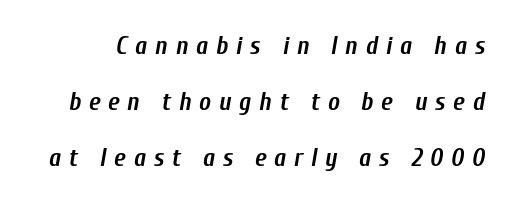
Q: Is the text bold? A: Yes.
Q: Is the text italic (slanted)? A: Yes, it leans right by about 10 degrees.
Q: Is the text underlined? A: No.
Q: Is the spacing between letters normal or unusually wide? A: Unusually wide.
Q: Is the spacing between lines tight, normal or loose? A: Loose.
